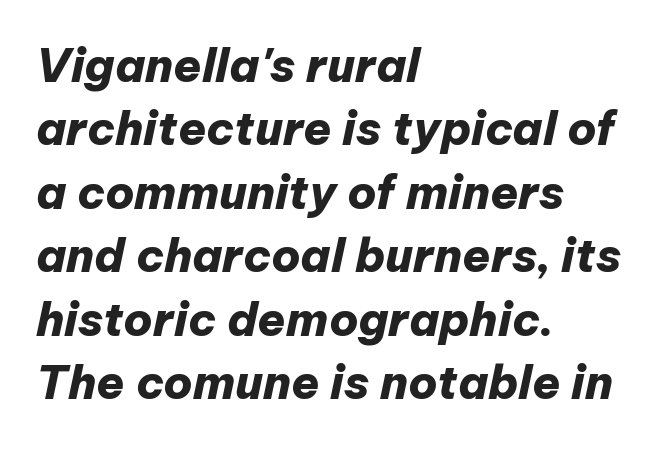
Q: Is the text bold? A: Yes.
Q: Is the text italic (slanted)? A: Yes, it leans right by about 12 degrees.
Q: Is the text underlined? A: No.
Q: How is the paragraph aligned? A: Left-aligned.
Q: Is the spacing between letters normal or unusually wide? A: Normal.
Q: Is the spacing between lines tight, normal or loose? A: Normal.
Q: Width (condensed, normal, or wide)? A: Normal.
Q: Stroke contrast? A: Low.
Q: x-height? A: Medium.
Q: Monospaced? A: No.
